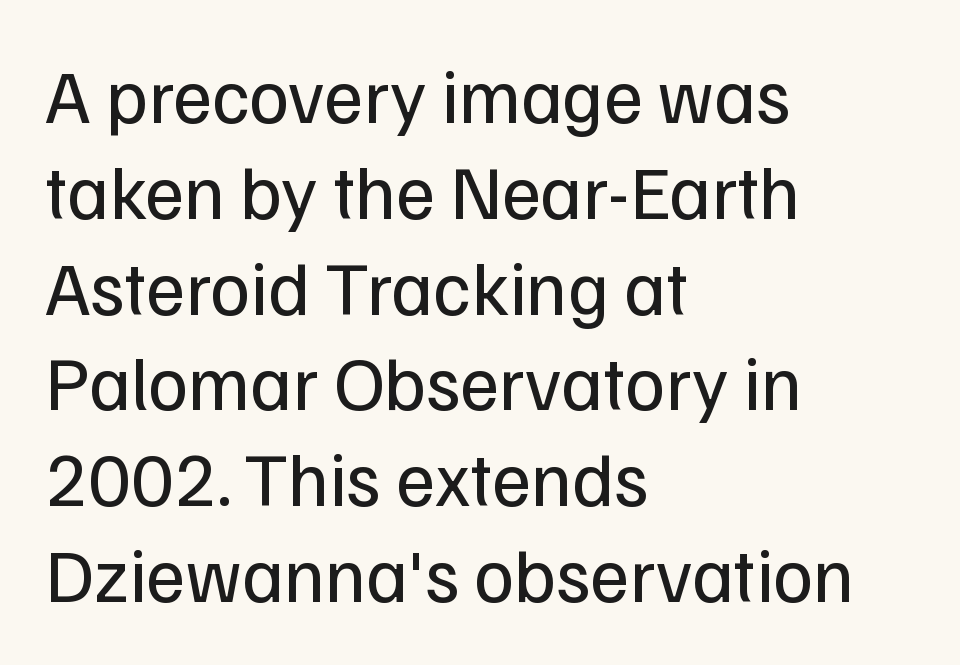
The image shows 76 px regular-weight sans-serif type, upright; set left-aligned, normal line spacing (1.26x), normal letter spacing, not underlined; low stroke contrast and a medium x-height.
